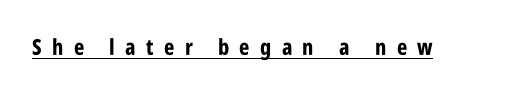
Rendered with straight, roman letterforms. A dark, heavy texture on the line: the type is bold. The typesetter has applied underlining to the passage shown. Short note: letters widely spaced.
